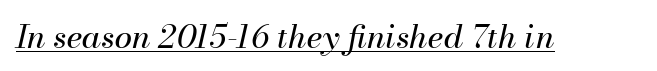
{"italic": "yes", "lean": "right", "slant_degrees": 13, "bold": "no", "weight": "regular", "width": "normal", "stroke_contrast": "medium", "x_height": "small", "monospaced": "no", "underline": "yes", "letter_spacing": "normal", "letter_spacing_em": 0.0, "glyph_px": 32}
